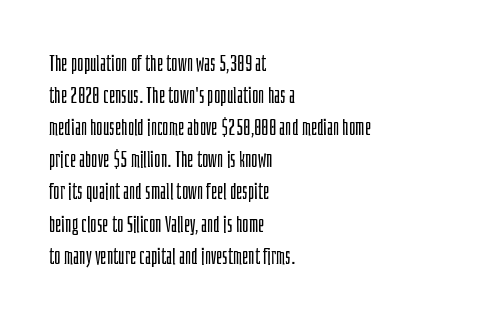
{"italic": "no", "bold": "no", "underline": "no", "align": "left", "line_spacing": "normal", "line_spacing_ratio": 1.46, "letter_spacing": "normal", "letter_spacing_em": 0.0, "glyph_px": 22}
